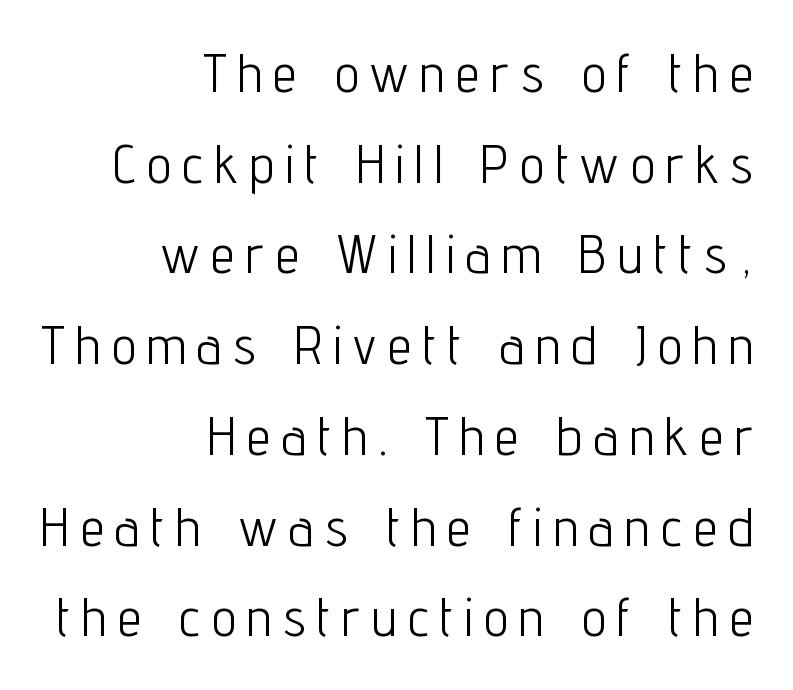
{"serif": "no", "italic": "no", "bold": "no", "weight": "light", "width": "condensed", "stroke_contrast": "low", "x_height": "medium", "monospaced": "no", "underline": "no", "align": "right", "line_spacing": "normal", "line_spacing_ratio": 1.68, "letter_spacing": "wide", "letter_spacing_em": 0.22, "glyph_px": 54}
